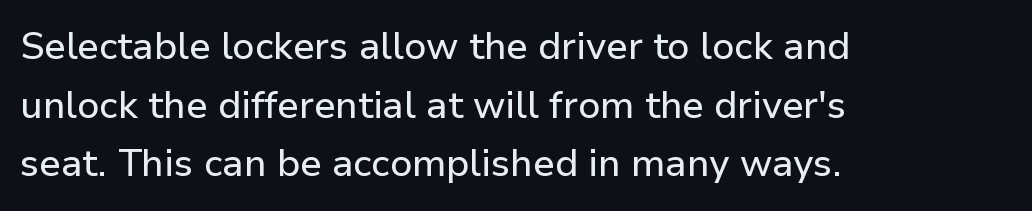
Q: Is the text italic (slanted)? A: No, it is upright.
Q: Is the typeface a serif or a sans-serif typeface? A: Sans-serif.
Q: Is the text underlined? A: No.
Q: How is the paragraph aligned? A: Left-aligned.
Q: Is the spacing between letters normal or unusually wide? A: Normal.
Q: Is the spacing between lines tight, normal or loose? A: Normal.
Q: Width (condensed, normal, or wide)? A: Normal.
Q: Stroke contrast? A: Low.
Q: x-height? A: Medium.
Q: Monospaced? A: No.
